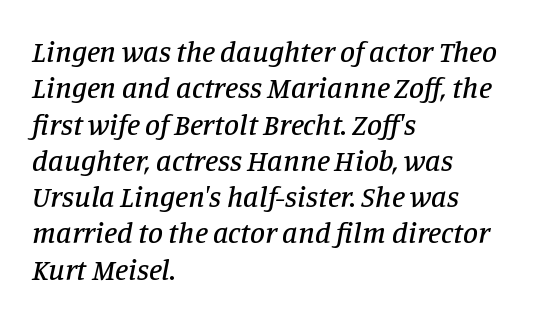
{"serif": "yes", "italic": "yes", "lean": "right", "slant_degrees": 11, "width": "normal", "stroke_contrast": "low", "x_height": "large", "monospaced": "no", "underline": "no", "align": "left", "line_spacing_ratio": 1.21, "letter_spacing": "normal", "letter_spacing_em": 0.0, "glyph_px": 30}
